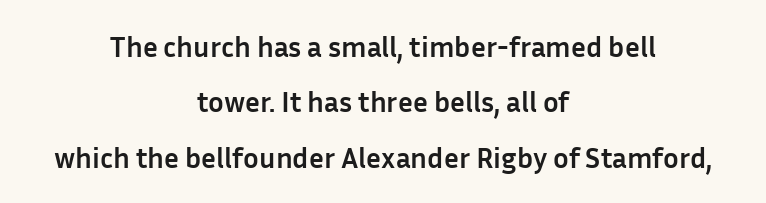
Q: Is the text bold? A: Yes.
Q: Is the text italic (slanted)? A: No, it is upright.
Q: Is the typeface a serif or a sans-serif typeface? A: Sans-serif.
Q: Is the text underlined? A: No.
Q: How is the paragraph aligned? A: Centered.
Q: Is the spacing between letters normal or unusually wide? A: Normal.
Q: Is the spacing between lines tight, normal or loose? A: Loose.
Q: Width (condensed, normal, or wide)? A: Normal.
Q: Stroke contrast? A: Low.
Q: x-height? A: Medium.
Q: Monospaced? A: No.
